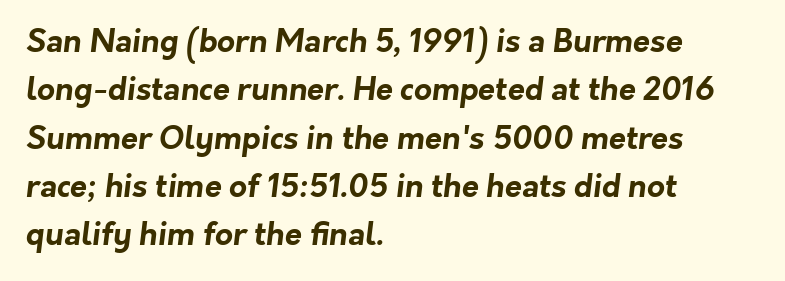
{"serif": "no", "bold": "yes", "weight": "bold", "width": "normal", "stroke_contrast": "low", "x_height": "medium", "monospaced": "no", "underline": "no", "align": "left", "line_spacing": "normal", "line_spacing_ratio": 1.56, "letter_spacing": "normal", "letter_spacing_em": 0.0, "glyph_px": 31}
